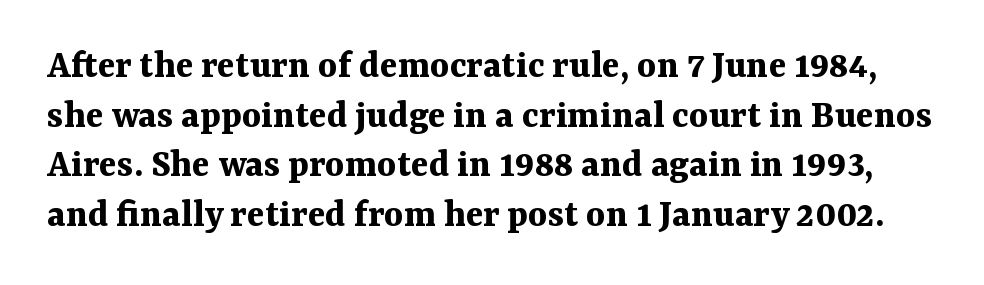
Q: Is the text bold? A: Yes.
Q: Is the text italic (slanted)? A: No, it is upright.
Q: Is the typeface a serif or a sans-serif typeface? A: Serif.
Q: Is the text underlined? A: No.
Q: Is the spacing between letters normal or unusually wide? A: Normal.
Q: Width (condensed, normal, or wide)? A: Normal.
Q: Stroke contrast? A: Medium.
Q: x-height? A: Medium.
Q: Monospaced? A: No.
